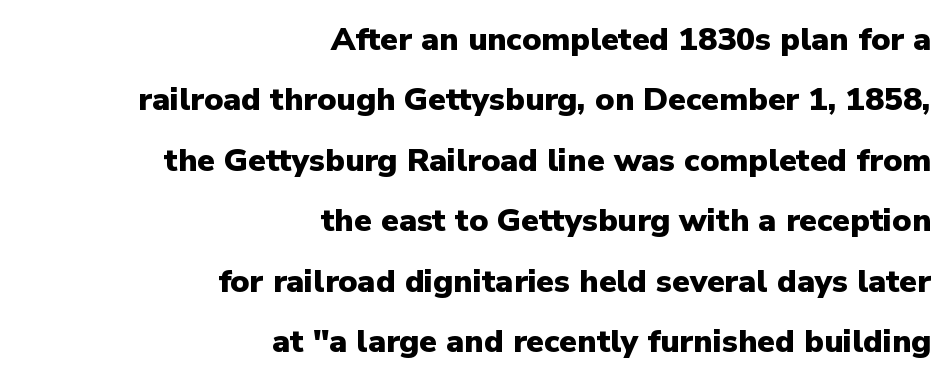
Classification — sans serif. Notice how the stems are strictly vertical — no italics here. Decoration check: the copy has no underline. The lines in this sample share a right terminus and differ only in where they begin. There is no visible air inserted between adjacent glyphs. Each glyph is drawn with heavy, bold strokes.
